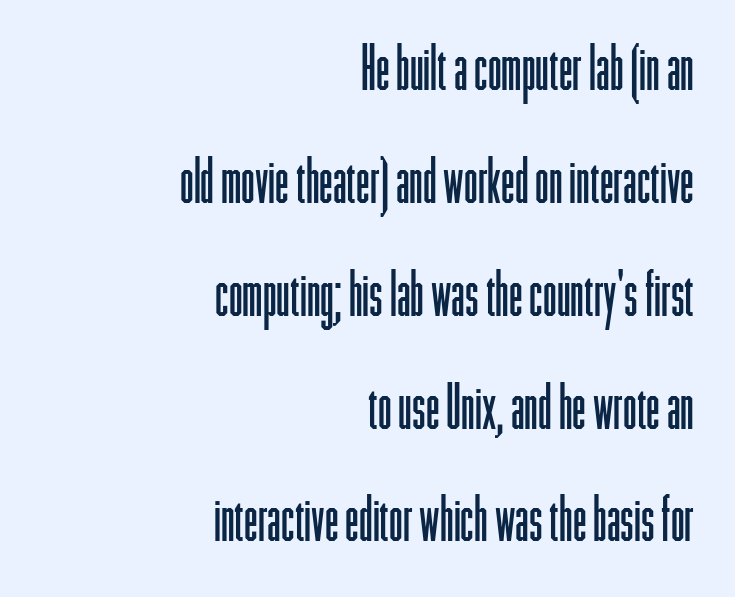
A student would call this right alignment; a typographer would say flush right, rag left. Think standard paragraph weight, or any step lighter than that. The specimen reads as upright at a glance. These lines are rendered in a variable-pitch font. The characters display no serif detailing; their extremities are plain. A clean baseline with only descenders dipping below it.
